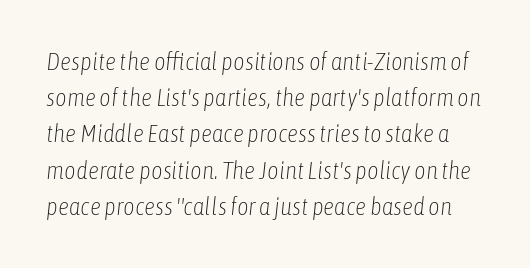
Q: Is the text bold? A: No.
Q: Is the text italic (slanted)? A: Yes, it leans right by about 6 degrees.
Q: Is the text underlined? A: No.
Q: Is the spacing between letters normal or unusually wide? A: Normal.
Q: Is the spacing between lines tight, normal or loose? A: Normal.
